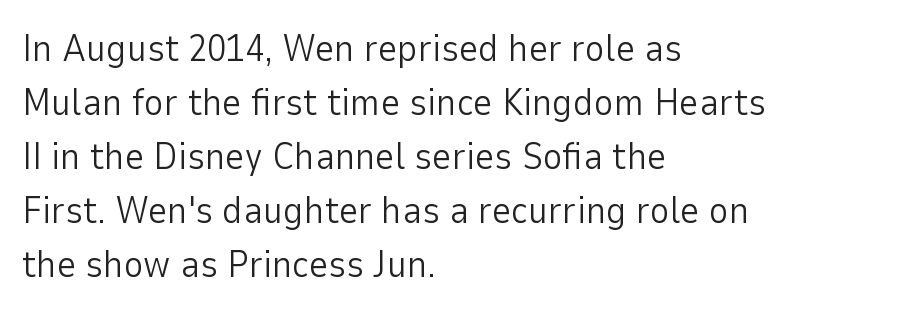
The rendering anchors every line to the left-hand side. Decoration check: the copy has no underline. The face used here is a sans, in the tradition of grotesques and geometrics. How would I describe the line gaps? Plain and ordinary. Vertical stems look standard width or narrower in stroke.
